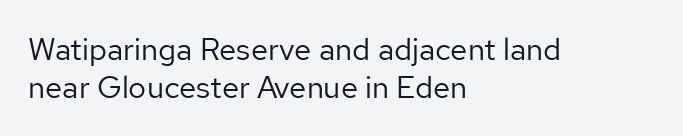
The image shows 31 px regular-weight sans-serif type, upright; set left-aligned, line spacing 1.22x, normal letter spacing, not underlined; low stroke contrast and a medium x-height.
